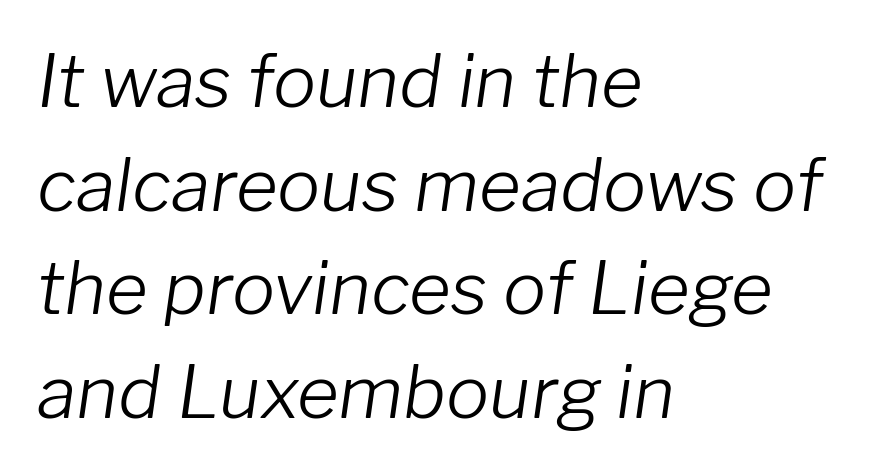
{"italic": "yes", "lean": "right", "slant_degrees": 8, "bold": "no", "weight": "light", "width": "normal", "stroke_contrast": "low", "x_height": "medium", "monospaced": "no", "underline": "no", "align": "left", "line_spacing": "normal", "line_spacing_ratio": 1.44, "letter_spacing": "normal", "letter_spacing_em": 0.0, "glyph_px": 72}
